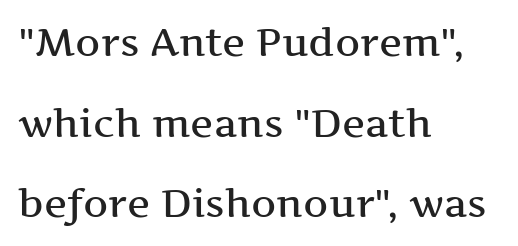
Nothing unusual about the tracking: characters are spaced as the font intends. A great deal of white space separates one row of letters from the next. You could not count columns in this text — the font is proportionally spaced. Classification — serif.
